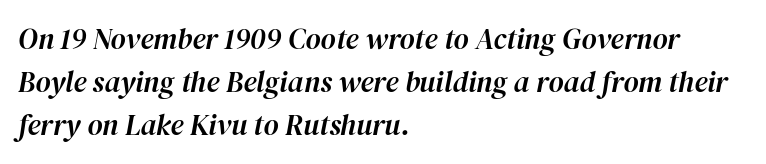
It's the slanting kind of type. Baseline-to-baseline distance is the conventional proportion of letter height. You could not count columns in this text — the font is proportionally spaced. Which margin do the lines hug? The left one — the right edge is uneven.
